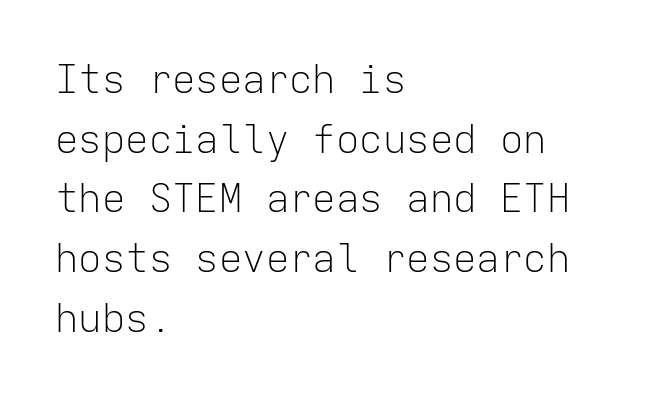
Ascenders rise straight up at ninety degrees. Regarding serifs, this sample does without them. Leading matches the norm, producing a regular column. The weight would be labelled regular, book, light, or lighter still.
